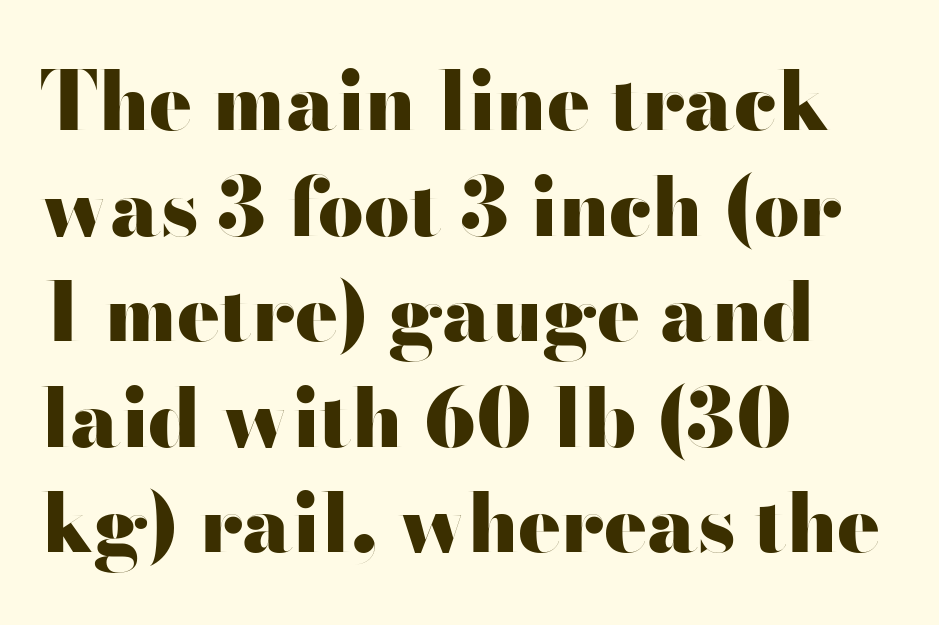
This is sans-serif lettering, the kind often seen on screens and signage. Just letters on the line, the space beneath them empty. On the weight axis this lands at bold, roughly 700. Glyph-to-glyph distance matches everyday printed text. A typesetter would call this proportional, since set widths differ per character.
